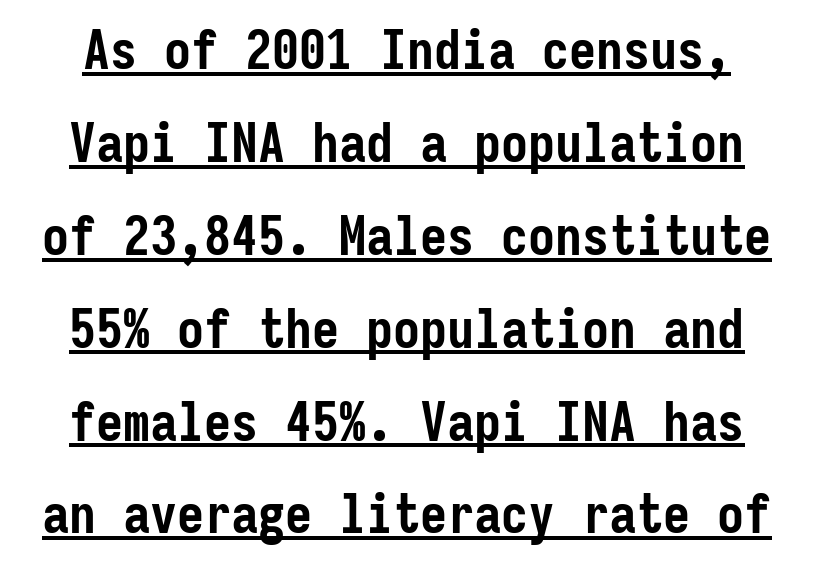
The image shows 54 px semibold, condensed sans-serif type, upright, monospaced; set line spacing 1.72x, normal letter spacing, underlined; low stroke contrast and a medium x-height.
